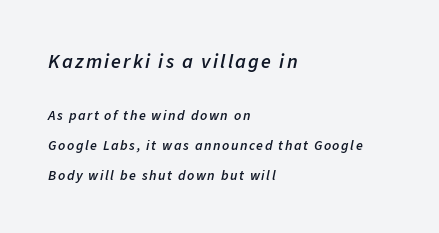
Reading down the column, the eye jumps a long way to each next line. In CSS terms this would be text-align: left. A semibold gives these letters moderate extra thickness, short of bold. Of the two passages, the one on top uses the larger point size. Descender tails drop into unmarked territory. If you drew a line through each stem, it would be angled.
